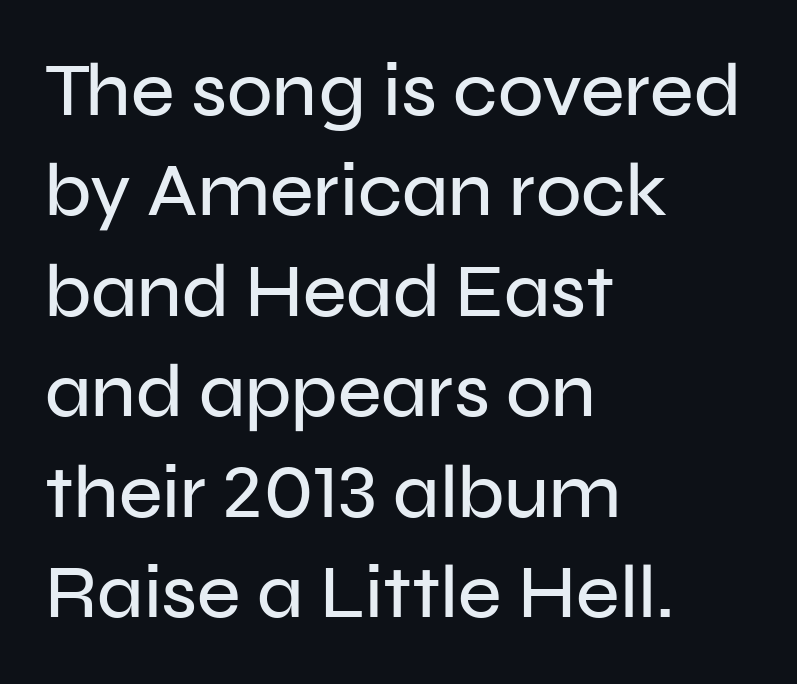
Each letter keeps its own natural width here, so spacing adapts to shape. The leading is moderate, giving the passage an even texture. Bare-footed words on every line. The font family rendered here belongs to the sans-serif group. Nothing unusual about the tracking: characters are spaced as the font intends. Italic: no, the glyphs are upright roman.
